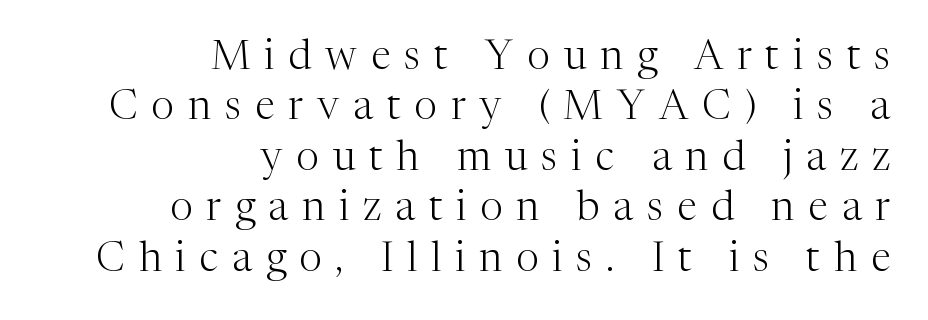
Q: Is the text bold? A: No.
Q: Is the text italic (slanted)? A: No, it is upright.
Q: Is the typeface a serif or a sans-serif typeface? A: Serif.
Q: Is the text underlined? A: No.
Q: How is the paragraph aligned? A: Right-aligned.
Q: Is the spacing between letters normal or unusually wide? A: Unusually wide.
Q: Width (condensed, normal, or wide)? A: Normal.
Q: Stroke contrast? A: Medium.
Q: x-height? A: Medium.
Q: Monospaced? A: No.
